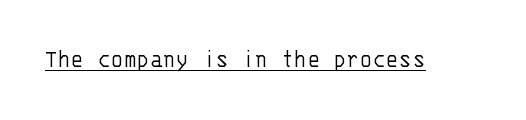
Q: Is the text bold? A: No.
Q: Is the text italic (slanted)? A: No, it is upright.
Q: Is the text underlined? A: Yes.
Q: Is the spacing between letters normal or unusually wide? A: Normal.
